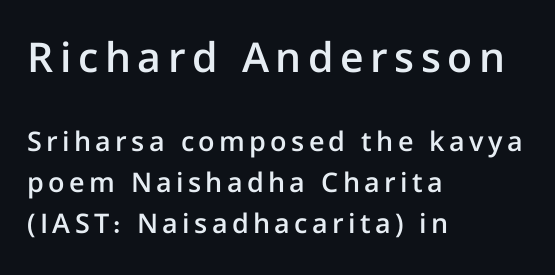
{"serif": "no", "italic": "no", "bold": "semi", "weight": "semibold", "width": "normal", "stroke_contrast": "low", "x_height": "medium", "monospaced": "no", "underline": "no", "align": "left", "line_spacing": "normal", "line_spacing_ratio": 1.52, "larger_block": "first", "size_ratio": 1.52, "glyph_px": 41}
